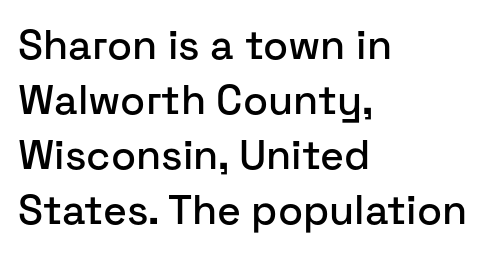
The image shows 41 px sans-serif type, upright; set left-aligned, normal line spacing (1.34x), normal letter spacing, not underlined; low stroke contrast and a medium x-height.
